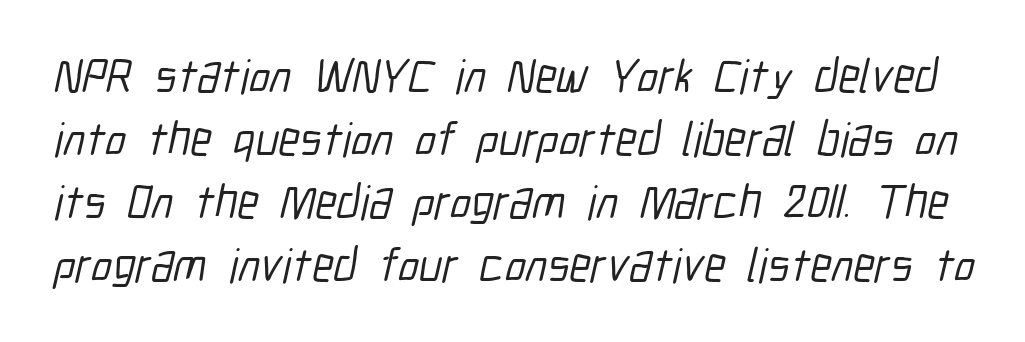
This rendering employs a face without finishing strokes, i.e., a sans-serif. The letters advance in unequal steps, a hallmark of proportional type. Compared with typical paragraphs, the rows here are spaced about the same. Each row of text sits above clean, open space. Observe the ordinary spacing: letters are neighbours, not strangers.
